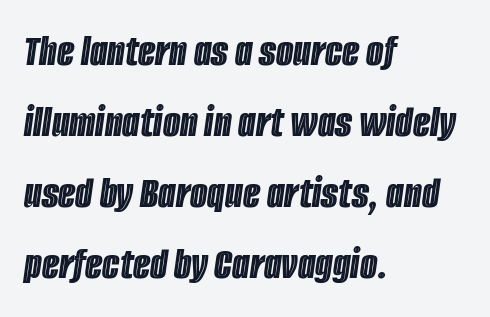
Q: Is the text italic (slanted)? A: Yes, it leans right by about 8 degrees.
Q: Is the text underlined? A: No.
Q: How is the paragraph aligned? A: Left-aligned.
Q: Is the spacing between letters normal or unusually wide? A: Normal.
Q: Is the spacing between lines tight, normal or loose? A: Normal.
Q: Width (condensed, normal, or wide)? A: Condensed.
Q: x-height? A: Large.
Q: Monospaced? A: No.
